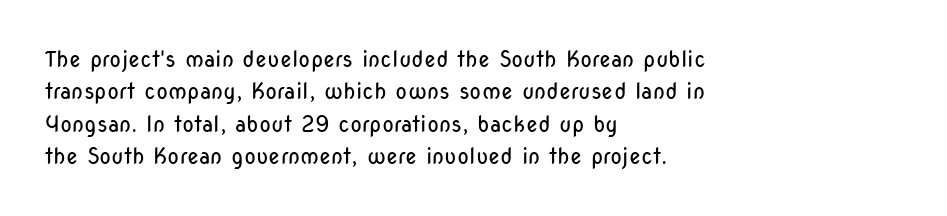
Q: Is the text bold? A: No.
Q: Is the text italic (slanted)? A: No, it is upright.
Q: Is the text underlined? A: No.
Q: How is the paragraph aligned? A: Left-aligned.
Q: Is the spacing between letters normal or unusually wide? A: Normal.
Q: Is the spacing between lines tight, normal or loose? A: Normal.
